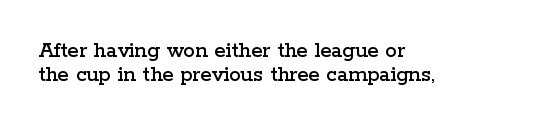
Q: Is the text italic (slanted)? A: No, it is upright.
Q: Is the text underlined? A: No.
Q: How is the paragraph aligned? A: Left-aligned.
Q: Is the spacing between letters normal or unusually wide? A: Normal.
Q: Is the spacing between lines tight, normal or loose? A: Tight.
